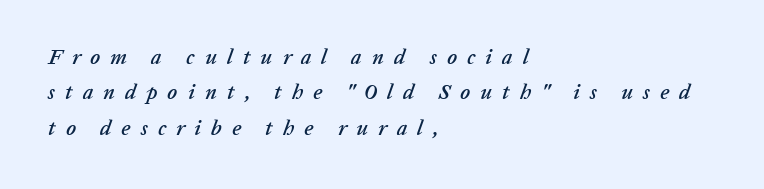
Observe the wide spacing: letters keep a clear distance from each other. The text block is weighted toward the left margin, trailing off unevenly rightward. A normal amount of white space separates one row of letters from the next. Rendered with sloped, italic letterforms.
